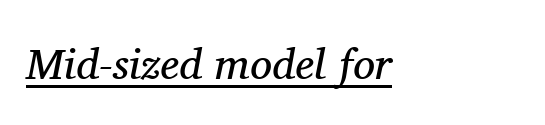
Note the varied advance widths — an 'i' is clearly narrower than an 'm'. The face looks like a standard text weight, possibly lighter. Does the type have serifs? Yes, each stem ends in a small foot. These lines were composed using italics. If you drew a ruler down the left edge, every line would touch it. Check the space under the baseline: a stroke is drawn there.
